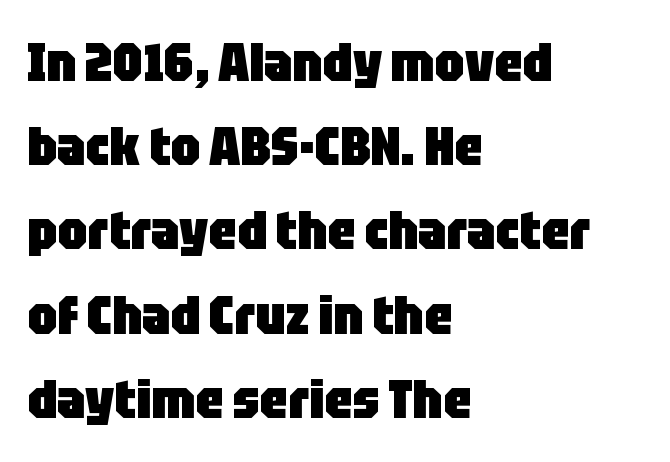
{"serif": "no", "italic": "no", "bold": "yes", "weight": "heavy", "width": "condensed", "stroke_contrast": "low", "x_height": "large", "monospaced": "no", "underline": "no", "align": "left", "line_spacing": "normal", "line_spacing_ratio": 1.56, "letter_spacing": "normal", "letter_spacing_em": 0.0, "glyph_px": 54}
